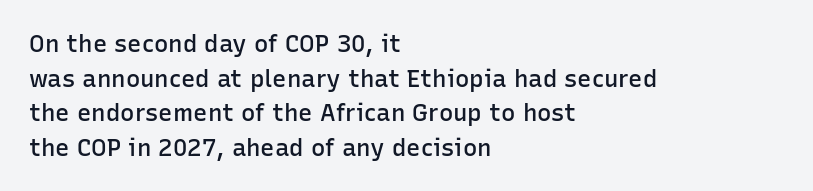
Q: Is the text bold? A: Semi-bold.
Q: Is the text italic (slanted)? A: No, it is upright.
Q: Is the text underlined? A: No.
Q: How is the paragraph aligned? A: Left-aligned.
Q: Is the spacing between letters normal or unusually wide? A: Normal.
Q: Is the spacing between lines tight, normal or loose? A: Normal.
